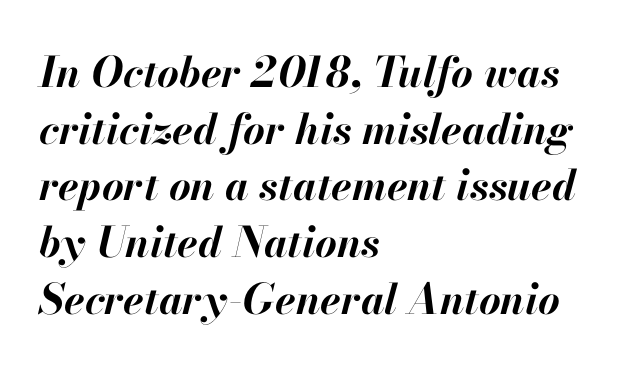
Slant detected: the letters are inclined. The space between consecutive lines is moderate. The gap between lines stays unmarked. Each letter keeps its own natural width here, so spacing adapts to shape. The face used here is rendered with its standard letterfit. Weight check: bold — yes, fully.
